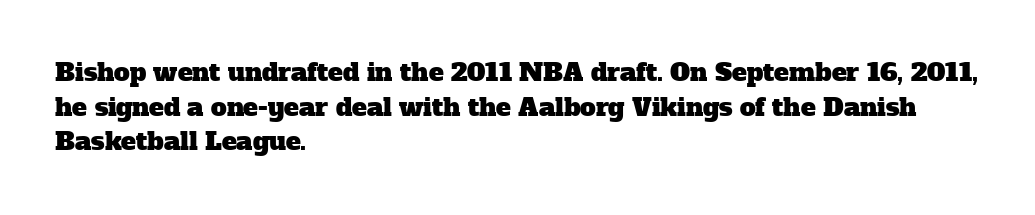
{"underline": "no", "align": "left", "line_spacing": "normal", "line_spacing_ratio": 1.39, "letter_spacing": "normal", "letter_spacing_em": 0.0, "glyph_px": 25}
